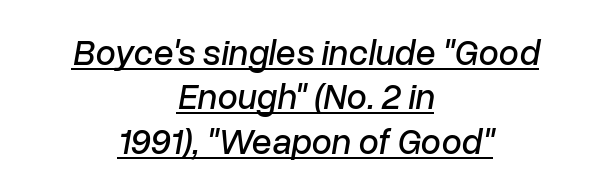
The image shows 36 px text type, italic (leaning right); set centered, line spacing 1.23x, normal letter spacing, underlined; low stroke contrast and a medium x-height.
